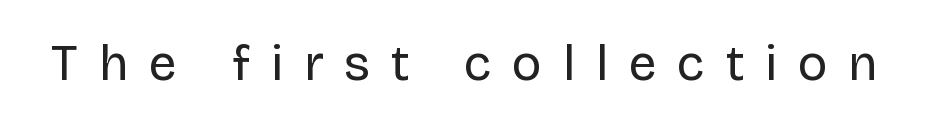
{"serif": "no", "italic": "no", "bold": "no", "weight": "regular", "width": "normal", "stroke_contrast": "low", "x_height": "large", "monospaced": "no", "underline": "no", "letter_spacing": "wide", "letter_spacing_em": 0.42, "glyph_px": 50}
